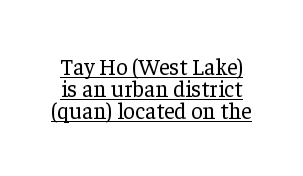
{"italic": "no", "bold": "no", "underline": "yes", "line_spacing": "tight", "line_spacing_ratio": 0.96, "letter_spacing": "normal", "letter_spacing_em": 0.0, "glyph_px": 23}
